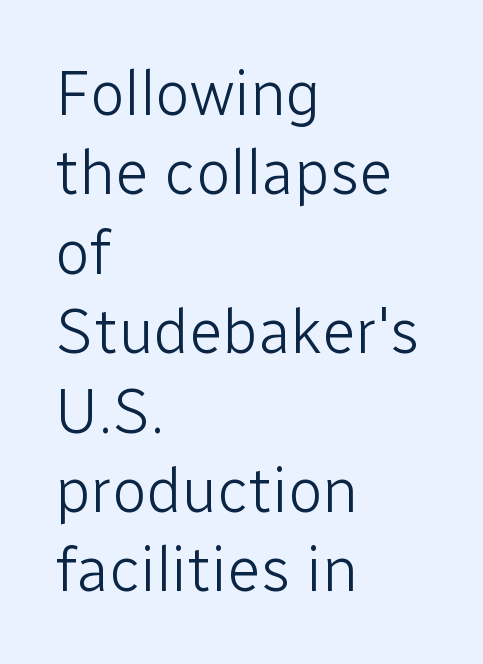
Layout note: lines flush left. You can tell from the bare stems that sans-serif type was used. The lettering holds an erect, upright posture throughout. The rendering uses natural spacing where letterforms have individual widths. Stroke mass is kept to a normal reading level or below. The rows are spaced the way most documents space them.
